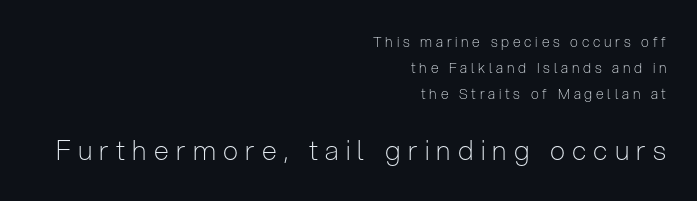
The image shows 27 px text type, upright; set right-aligned, line spacing 1.85x, unusually wide letter spacing (+0.27 em), not underlined; the second (bottom) block is 1.93x larger.
